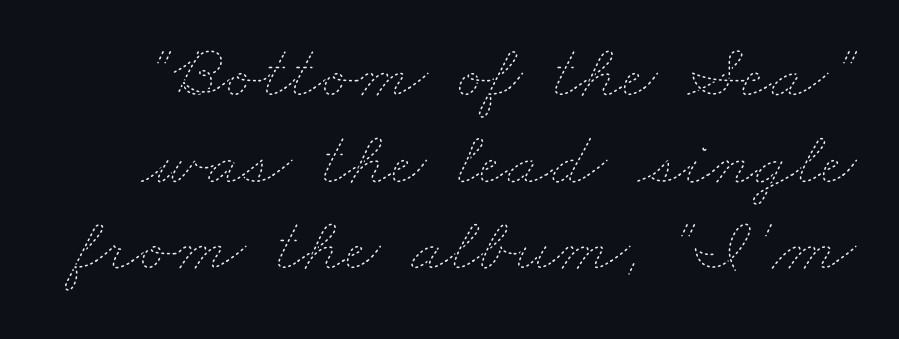
{"bold": "no", "weight": "thin", "width": "wide", "stroke_contrast": "low", "x_height": "small", "monospaced": "no", "underline": "no", "line_spacing": "tight", "line_spacing_ratio": 1.11, "letter_spacing": "normal", "letter_spacing_em": 0.0, "glyph_px": 78}
